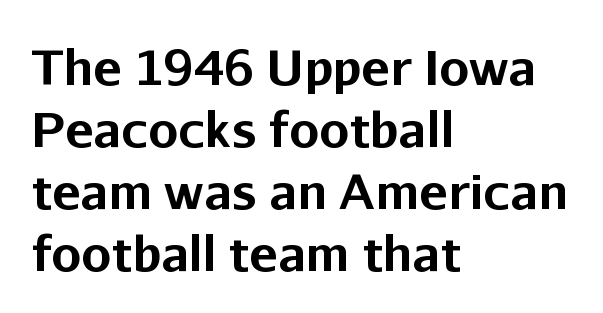
{"serif": "no", "italic": "no", "bold": "yes", "weight": "bold", "width": "normal", "stroke_contrast": "low", "x_height": "medium", "monospaced": "no", "underline": "no", "align": "left", "line_spacing": "normal", "line_spacing_ratio": 1.29, "letter_spacing": "normal", "letter_spacing_em": 0.0, "glyph_px": 48}
